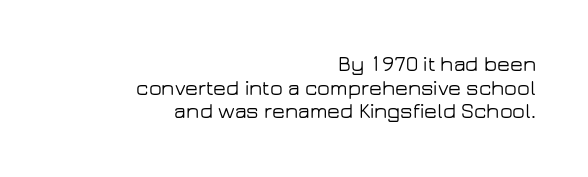
The image shows 21 px text type, upright; set right-aligned, tight line spacing (1.12x), normal letter spacing, not underlined.
